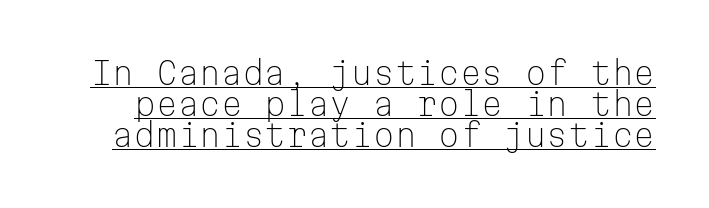
Unlike italic type, these characters show no tilt at all. A typesetter would call this monospace, since all characters share one set width. This block would grow much taller if given ordinary leading; it's compressed now. You can tell from the bare stems that sans-serif type was used. The typeface has the unassuming heft of standard copy or less.
